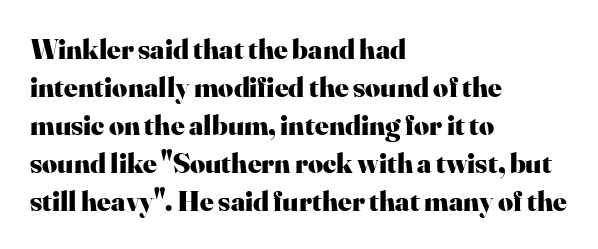
{"serif": "yes", "italic": "no", "bold": "yes", "weight": "heavy", "width": "normal", "stroke_contrast": "high", "x_height": "small", "monospaced": "no", "underline": "no", "align": "left", "line_spacing": "normal", "line_spacing_ratio": 1.31, "letter_spacing": "normal", "letter_spacing_em": 0.0, "glyph_px": 29}
